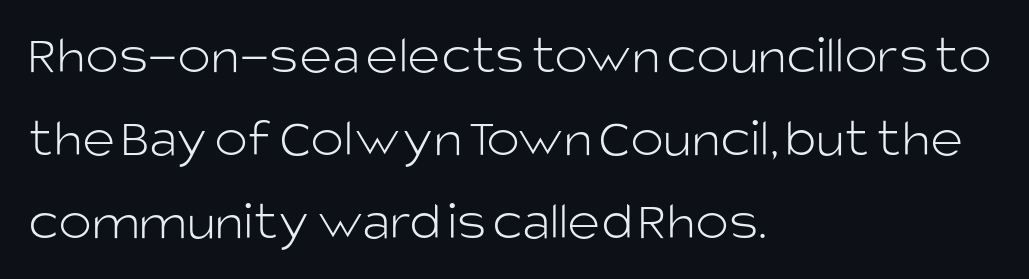
{"serif": "no", "italic": "no", "bold": "no", "weight": "light", "width": "normal", "stroke_contrast": "low", "x_height": "large", "monospaced": "no", "underline": "no", "align": "left", "line_spacing": "normal", "line_spacing_ratio": 1.48, "letter_spacing": "normal", "letter_spacing_em": 0.0, "glyph_px": 56}
